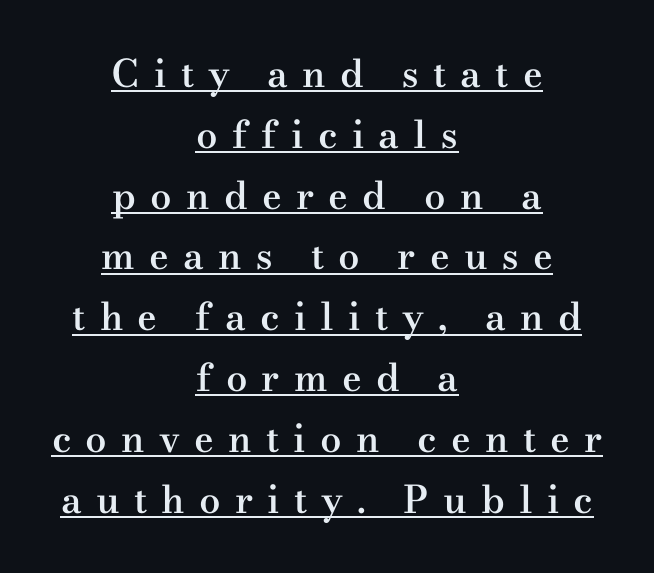
The image shows 38 px semibold, wide serif type, upright; set centered, normal line spacing (1.6x), unusually wide letter spacing (+0.37 em), underlined; medium stroke contrast and a small x-height.
